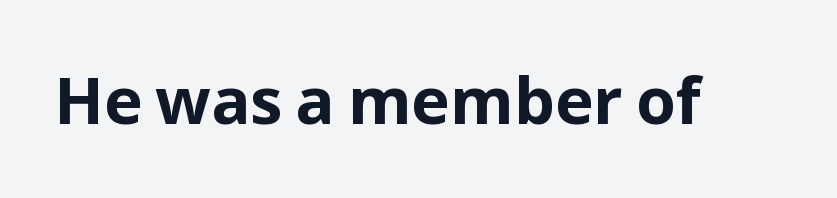
The image shows 65 px bold sans-serif type, upright; set normal letter spacing, not underlined; low stroke contrast and a medium x-height.
